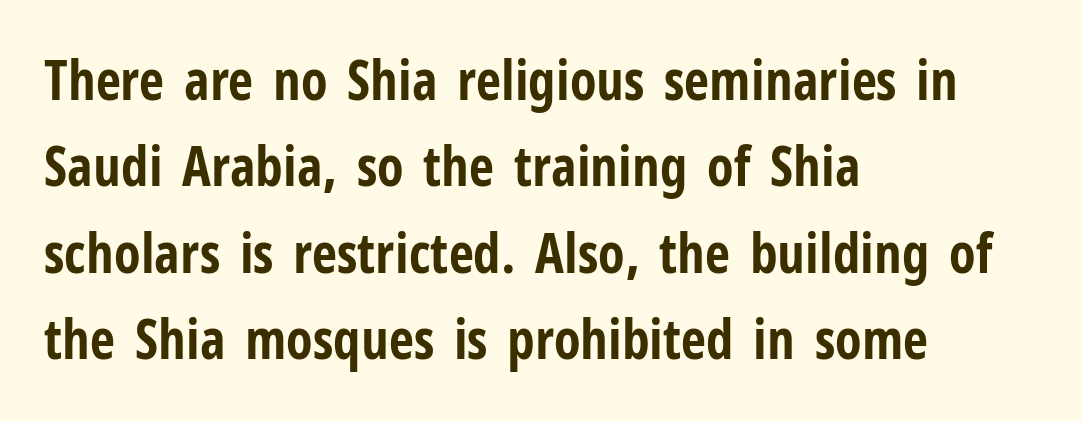
Does extra space separate the letters? No, they use regular spacing. Nothing sits at the stroke ends, so this counts as sans-serif. The lines are quadded left. Style check: upright. Horizontal bands of white between lines are of average thickness.
